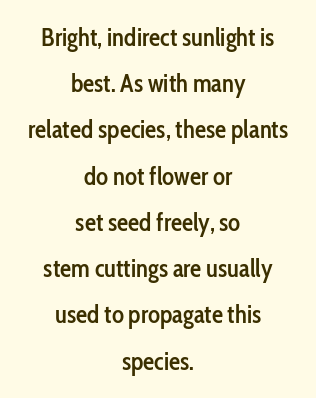
{"italic": "no", "bold": "semi", "underline": "no", "align": "center", "line_spacing_ratio": 1.85, "letter_spacing": "normal", "letter_spacing_em": 0.0, "glyph_px": 25}
